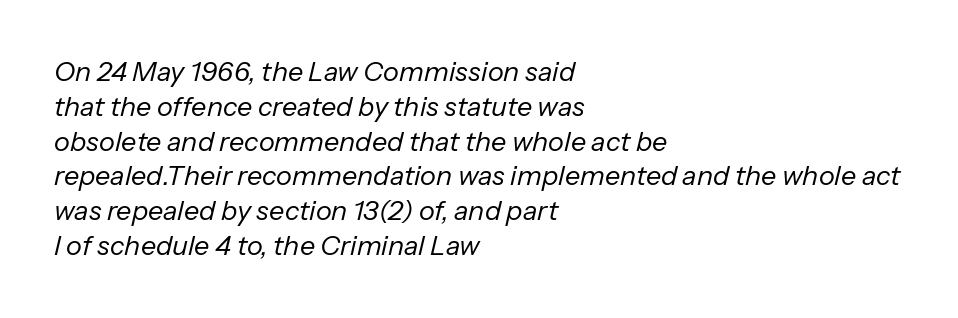
The image shows 27 px text type, italic (leaning right); set left-aligned, normal line spacing (1.29x), normal letter spacing, not underlined.
